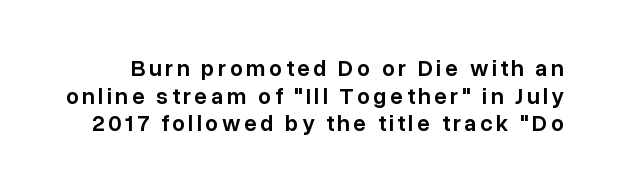
The characters look somewhat weighty, a semibold short of true bold. Characters remain perfectly vertical along every line. The baseline area is clear.
